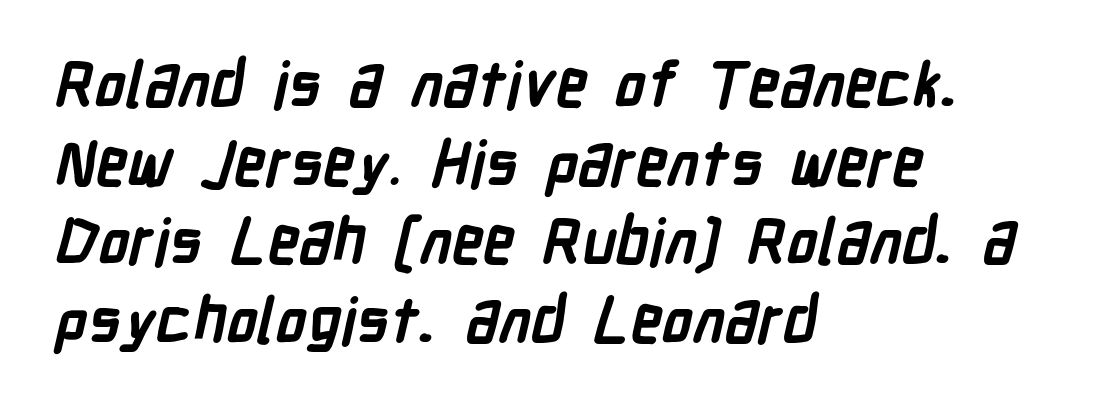
Q: Is the text bold? A: Yes.
Q: Is the typeface a serif or a sans-serif typeface? A: Sans-serif.
Q: Is the text underlined? A: No.
Q: How is the paragraph aligned? A: Left-aligned.
Q: Is the spacing between letters normal or unusually wide? A: Normal.
Q: Is the spacing between lines tight, normal or loose? A: Normal.
Q: Width (condensed, normal, or wide)? A: Condensed.
Q: Stroke contrast? A: Low.
Q: x-height? A: Medium.
Q: Monospaced? A: No.
